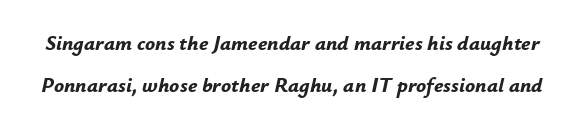
The image shows 21 px bold type, italic (leaning right); set loose line spacing (2.0x), normal letter spacing, not underlined.
